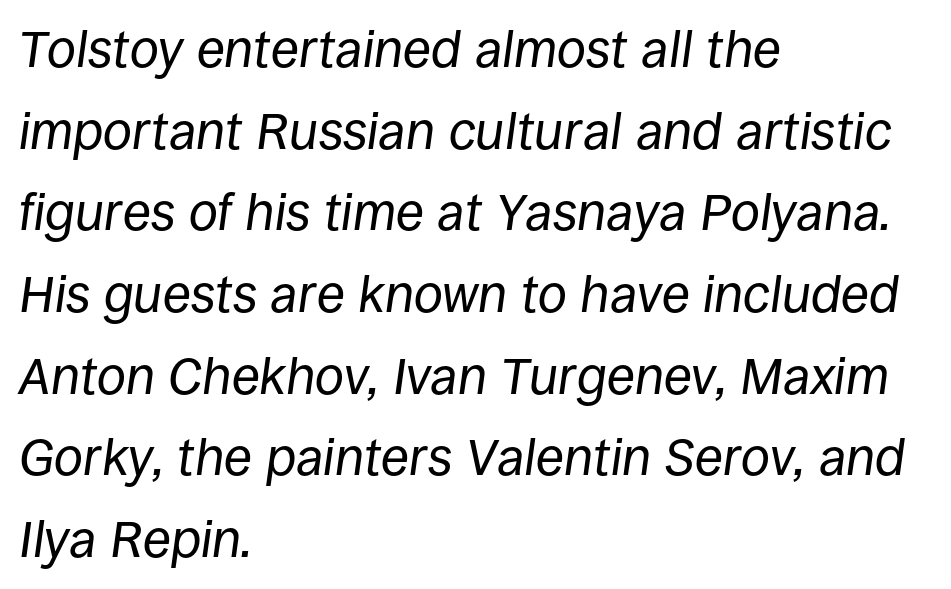
Nobody drew a line under any word here. Counters stay open thanks to moderate or lighter strokes. Compared with a centered layout, this one pins lines to the left instead. A normal amount of white space separates one row of letters from the next. The rendering uses natural spacing where letterforms have individual widths.
